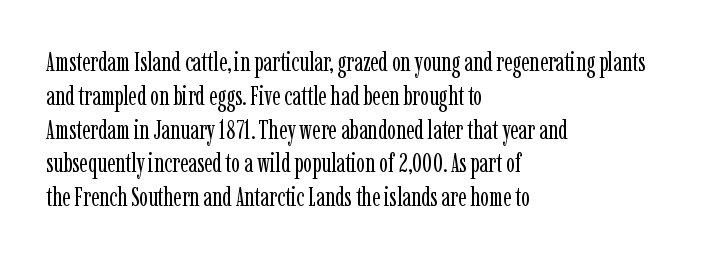
The image shows 26 px text type, upright; set left-aligned, normal line spacing (1.3x), normal letter spacing, not underlined.
